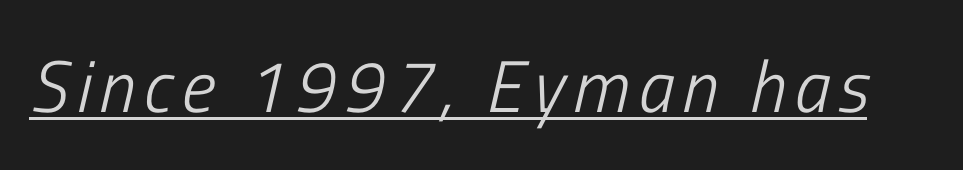
The image shows 73 px light, condensed type, italic (leaning right); set underlined; low stroke contrast and a medium x-height.
